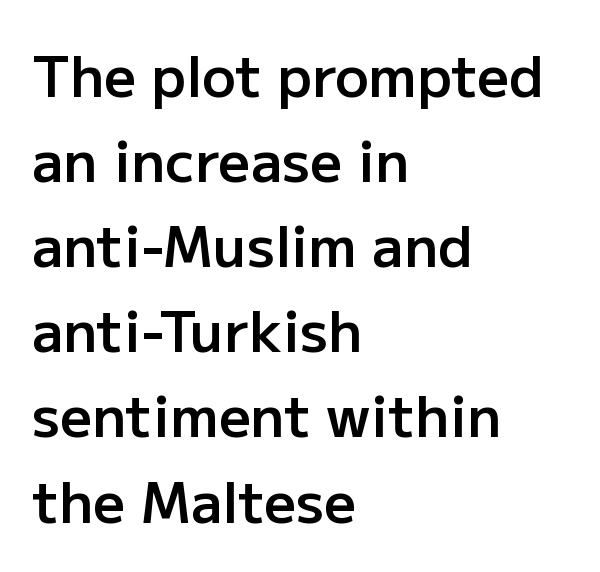
The image shows 56 px semibold sans-serif type, upright; set left-aligned, normal line spacing (1.52x), normal letter spacing, not underlined; low stroke contrast and a medium x-height.
